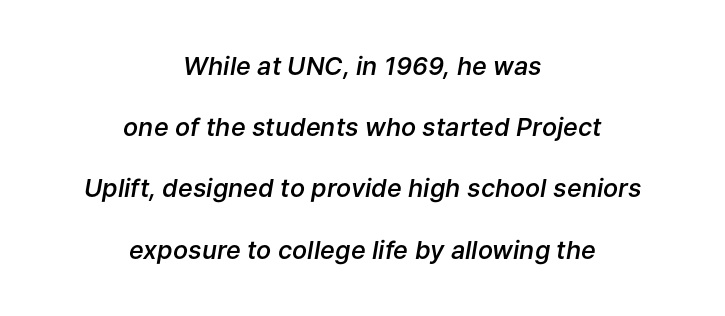
Q: Is the text bold? A: Semi-bold.
Q: Is the text italic (slanted)? A: Yes, it leans right by about 9 degrees.
Q: Is the text underlined? A: No.
Q: How is the paragraph aligned? A: Centered.
Q: Is the spacing between letters normal or unusually wide? A: Normal.
Q: Is the spacing between lines tight, normal or loose? A: Loose.
